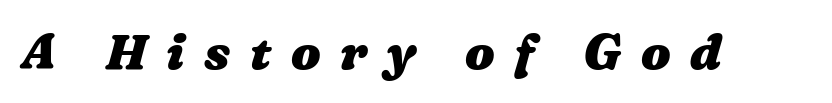
Characters follow at a spacing far wider than the type designer built in. The rendering uses natural spacing where letterforms have individual widths. Check the space under the baseline: it is left empty. In terms of weight, the rendering is a true, heavy bold.
